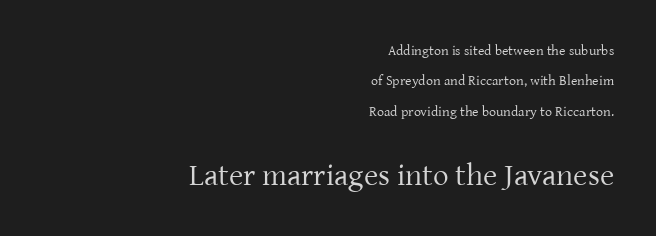
The image shows 31 px regular-weight serif type, upright; set right-aligned, loose line spacing (2.17x), normal letter spacing, not underlined; the second (bottom) block is 2.21x larger; low stroke contrast and a medium x-height.
